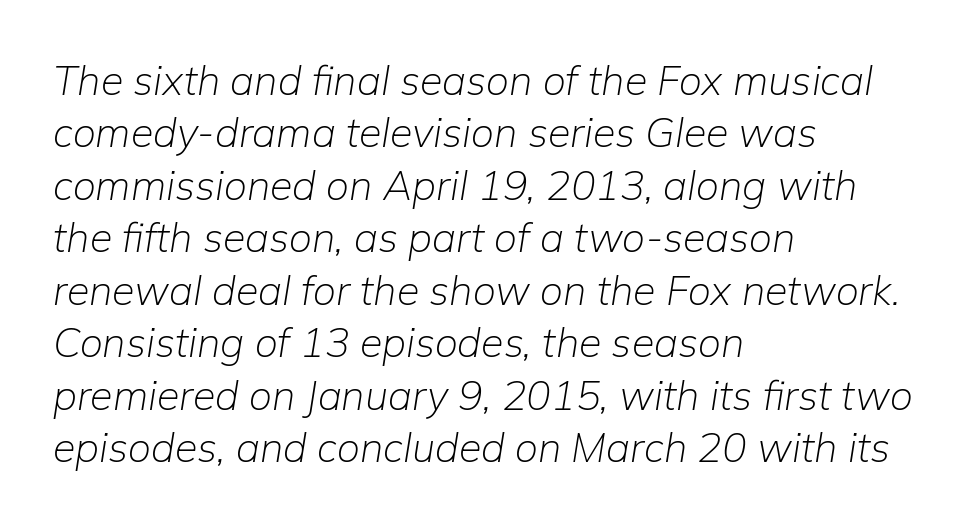
{"italic": "yes", "lean": "right", "slant_degrees": 9, "bold": "no", "weight": "light", "width": "normal", "stroke_contrast": "low", "x_height": "medium", "monospaced": "no", "underline": "no", "align": "left", "line_spacing": "normal", "line_spacing_ratio": 1.28, "letter_spacing": "normal", "letter_spacing_em": 0.0, "glyph_px": 41}
